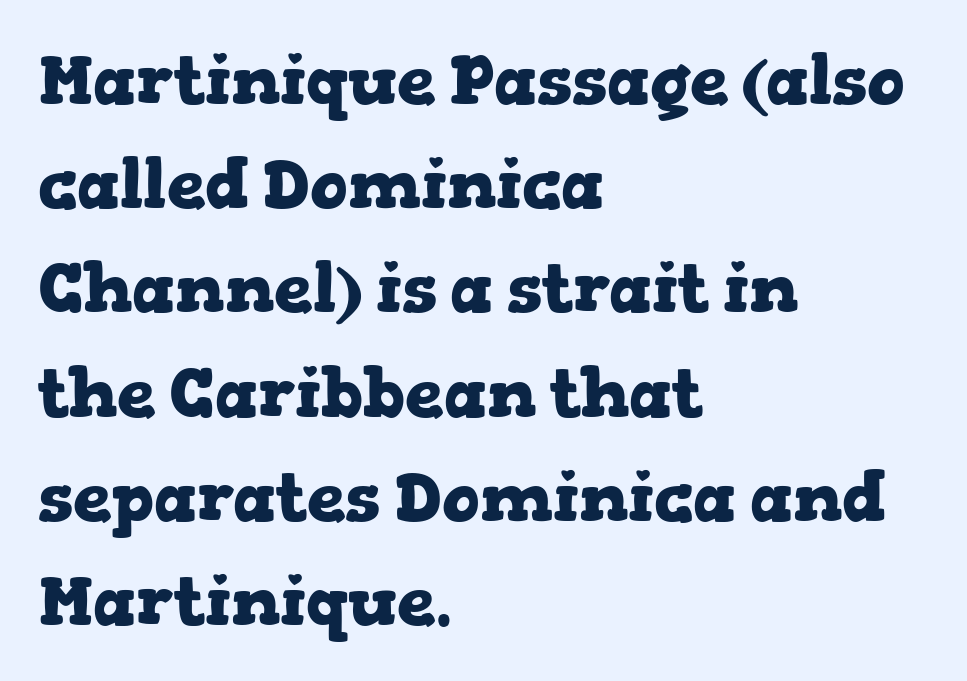
The rendering uses a moderate line-height, typical for paragraphs. Here the designer chose a conventional face with non-uniform glyph widths. These lines are composed in type with serifs. The specimen reads as upright at a glance.
